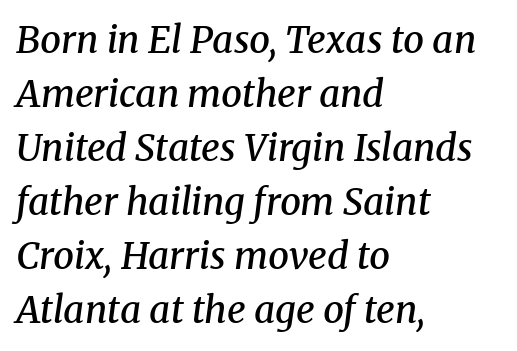
The passage shown is typed in a proportional face where columns would drift. Tall strokes in this sample are angled rather than plumb. The line-height multiplier appears to be the usual default. Small tapered or slab feet sit at the stroke ends, so this counts as serif. Plain, unruled lines of type.
